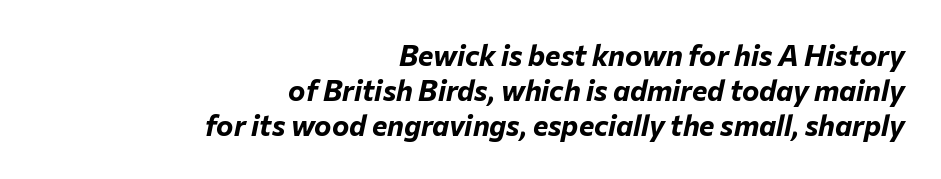
Q: Is the text bold? A: Yes.
Q: Is the text italic (slanted)? A: Yes, it leans right by about 12 degrees.
Q: Is the text underlined? A: No.
Q: How is the paragraph aligned? A: Right-aligned.
Q: Is the spacing between letters normal or unusually wide? A: Normal.
Q: Width (condensed, normal, or wide)? A: Normal.
Q: Stroke contrast? A: Low.
Q: x-height? A: Medium.
Q: Monospaced? A: No.
